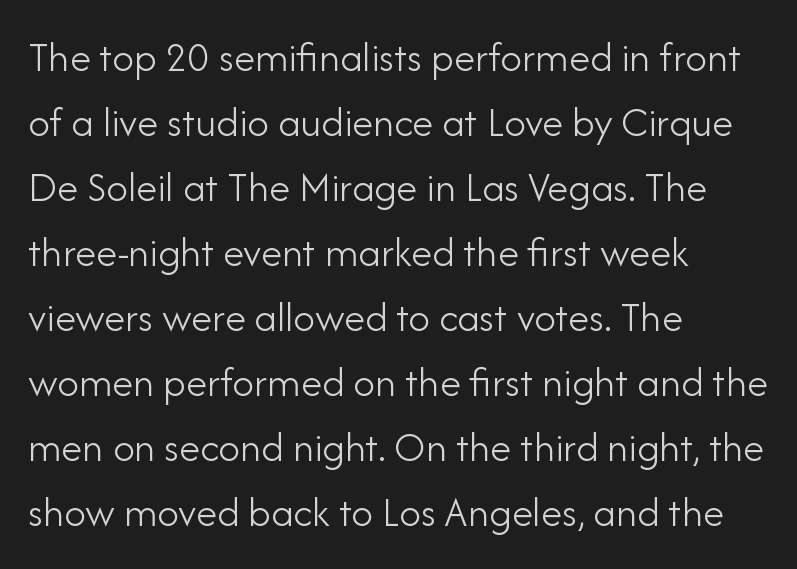
{"serif": "no", "italic": "no", "bold": "no", "weight": "light", "width": "normal", "stroke_contrast": "low", "x_height": "small", "monospaced": "no", "underline": "no", "align": "left", "line_spacing": "normal", "line_spacing_ratio": 1.51, "letter_spacing": "normal", "letter_spacing_em": 0.0, "glyph_px": 43}
